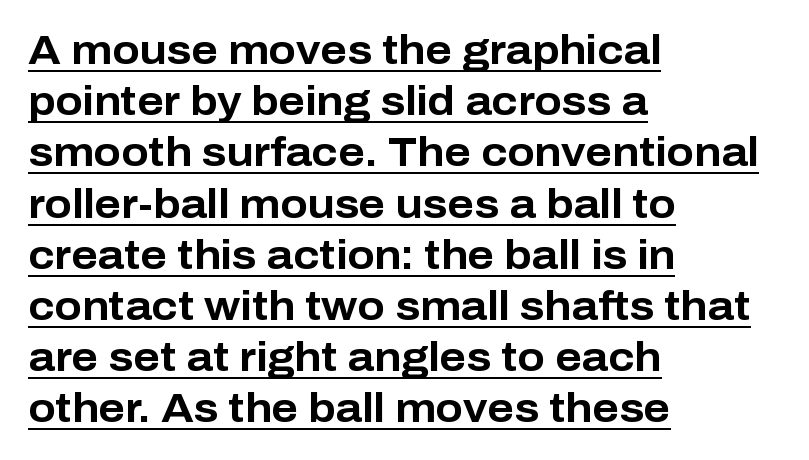
The image shows 40 px bold sans-serif type, upright; set left-aligned, normal line spacing (1.28x), normal letter spacing, underlined; low stroke contrast and a medium x-height.
